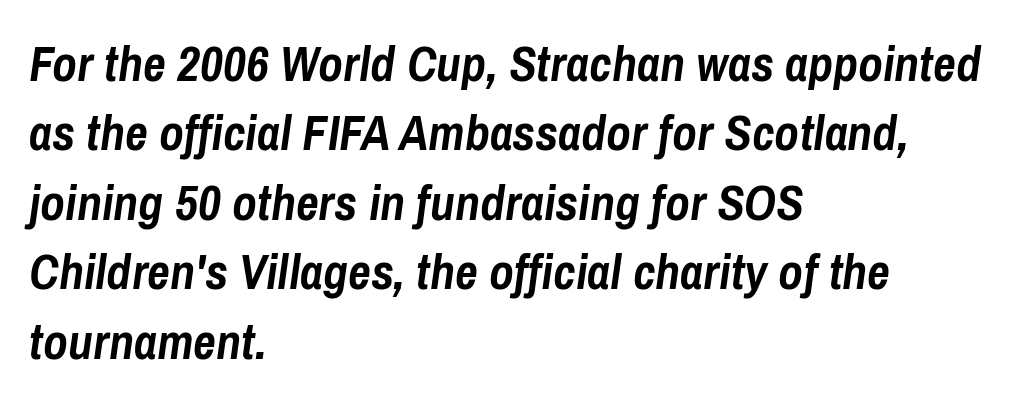
Weight check: bold — yes, fully. Baseline-to-baseline distance is the conventional proportion of letter height. These lines keep a tight, regular rhythm from letter to letter. Check the space under the baseline: it is left empty. The face used here is proportionally spaced, like ordinary book or web type.
